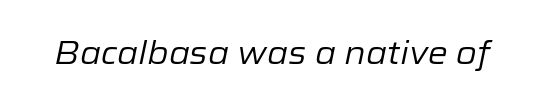
Q: Is the text bold? A: No.
Q: Is the text italic (slanted)? A: Yes, it leans right by about 12 degrees.
Q: Is the text underlined? A: No.
Q: Is the spacing between letters normal or unusually wide? A: Normal.
Q: Width (condensed, normal, or wide)? A: Normal.
Q: Stroke contrast? A: Low.
Q: x-height? A: Medium.
Q: Monospaced? A: No.
